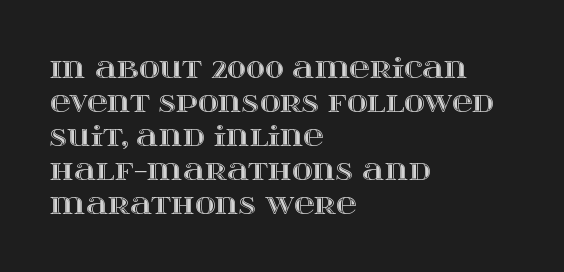
All the whitespace from short lines collects on the right. The specimen reads as upright at a glance. Here the glyphs are tracked normally, forming tight word shapes. This sample has the flowing, uneven cadence of proportional lettering. No word sits above an underline.
